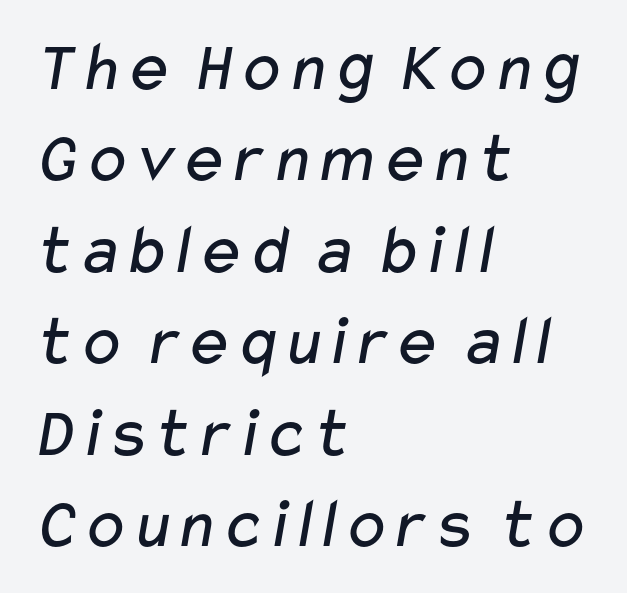
{"serif": "no", "bold": "no", "weight": "regular", "width": "wide", "stroke_contrast": "low", "x_height": "medium", "monospaced": "no", "underline": "no", "align": "left", "line_spacing": "normal", "line_spacing_ratio": 1.27, "letter_spacing": "normal", "letter_spacing_em": 0.0, "glyph_px": 72}
